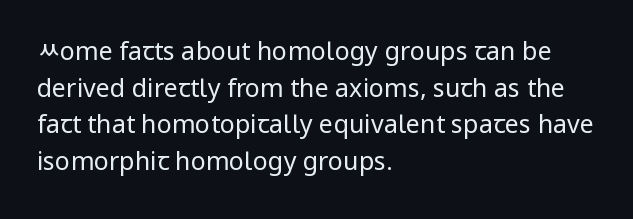
{"italic": "no", "bold": "no", "underline": "no", "align": "left", "line_spacing": "normal", "line_spacing_ratio": 1.47, "letter_spacing": "normal", "letter_spacing_em": 0.0, "glyph_px": 25}
